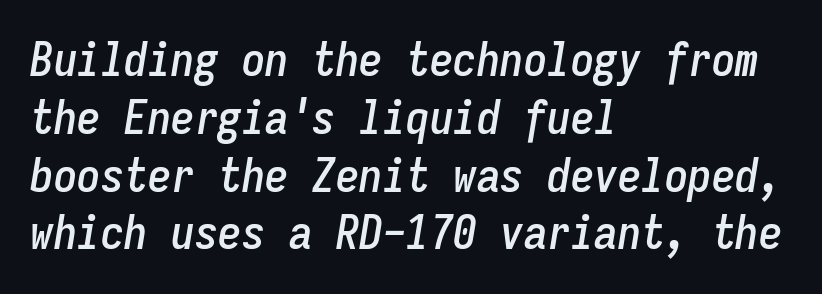
The image shows 47 px condensed type, italic (leaning right), monospaced; set left-aligned, line spacing 1.23x, normal letter spacing, not underlined; low stroke contrast and a medium x-height.
